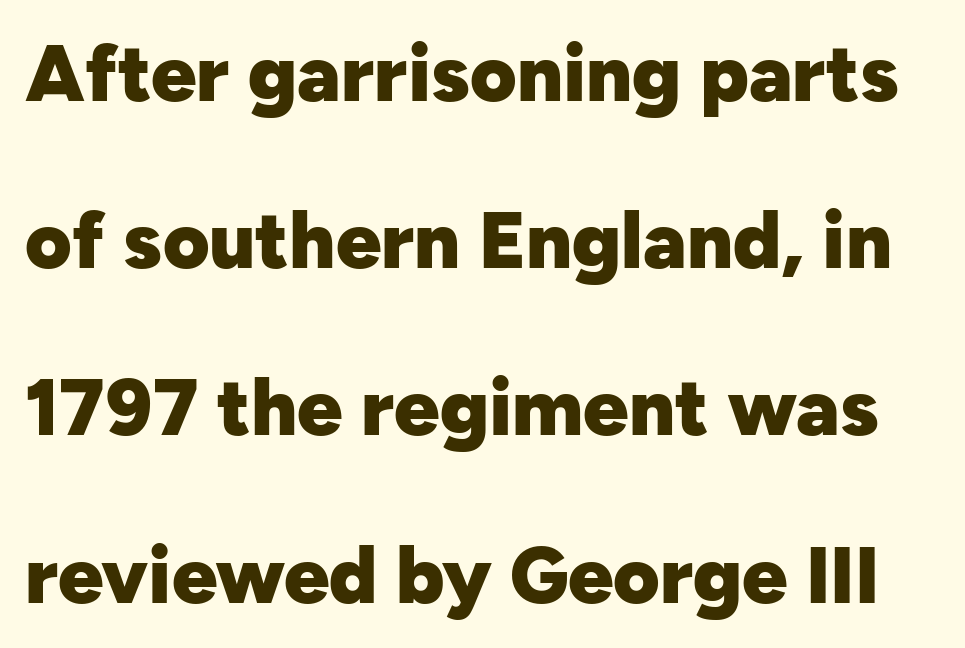
The lettering holds an erect, upright posture throughout. To sum up the face: it is a sans, with no serifs. No word sits above an underline. The gaps between neighbouring characters are ordinary and unremarkable. Pretty heavy lettering here — definitely bold. The block of text is sparse from top to bottom, with ample space between rows.
